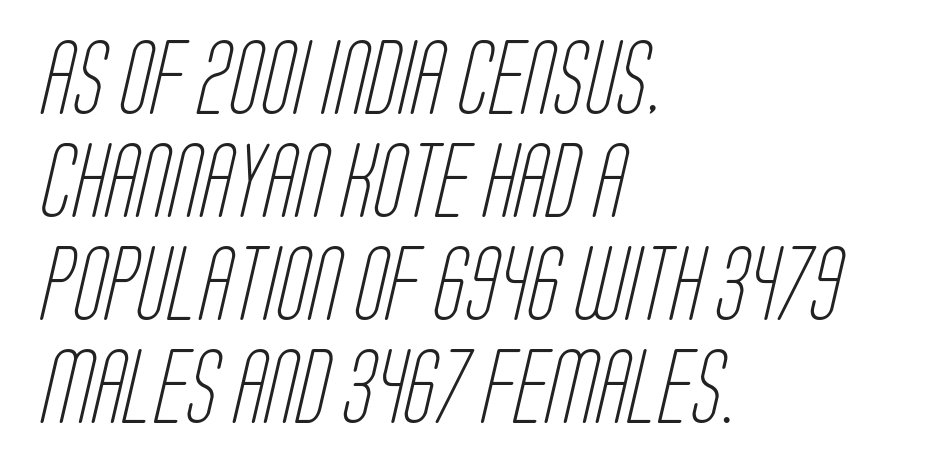
Q: Is the text bold? A: No.
Q: Is the typeface a serif or a sans-serif typeface? A: Sans-serif.
Q: Is the text underlined? A: No.
Q: How is the paragraph aligned? A: Left-aligned.
Q: Is the spacing between letters normal or unusually wide? A: Normal.
Q: Is the spacing between lines tight, normal or loose? A: Normal.
Q: Width (condensed, normal, or wide)? A: Condensed.
Q: Stroke contrast? A: Low.
Q: x-height? A: Large.
Q: Monospaced? A: No.
